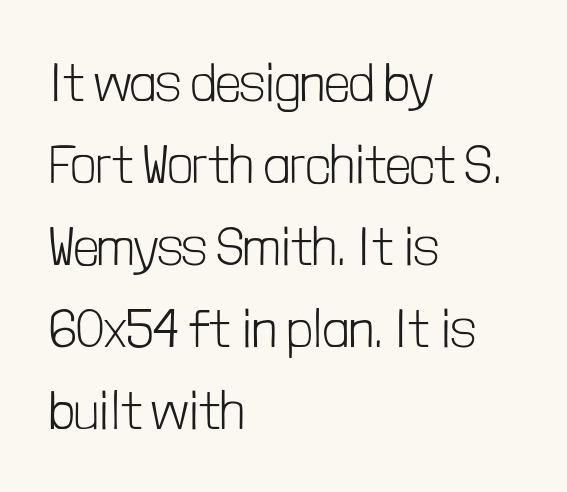
These lines are composed in type without serifs. Evenly set lines give the paragraph a standard silhouette. Anything drawn beneath the words? Only blank space. Rendered with straight, roman letterforms. Is this a heavy cut? Hardly; it is regular or lighter. Nothing unusual about the tracking: characters are spaced as the font intends.
